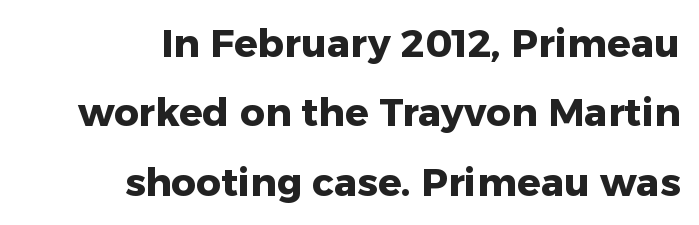
{"serif": "no", "italic": "no", "bold": "yes", "weight": "heavy", "width": "normal", "stroke_contrast": "low", "x_height": "medium", "monospaced": "no", "underline": "no", "align": "right", "line_spacing_ratio": 1.78, "letter_spacing": "normal", "letter_spacing_em": 0.0, "glyph_px": 39}
